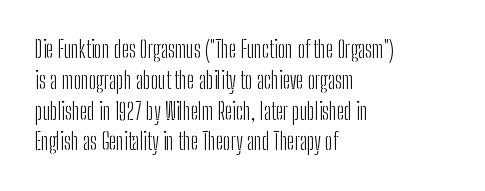
{"italic": "no", "bold": "no", "underline": "no", "align": "left", "line_spacing": "normal", "line_spacing_ratio": 1.34, "letter_spacing": "normal", "letter_spacing_em": 0.0, "glyph_px": 23}
